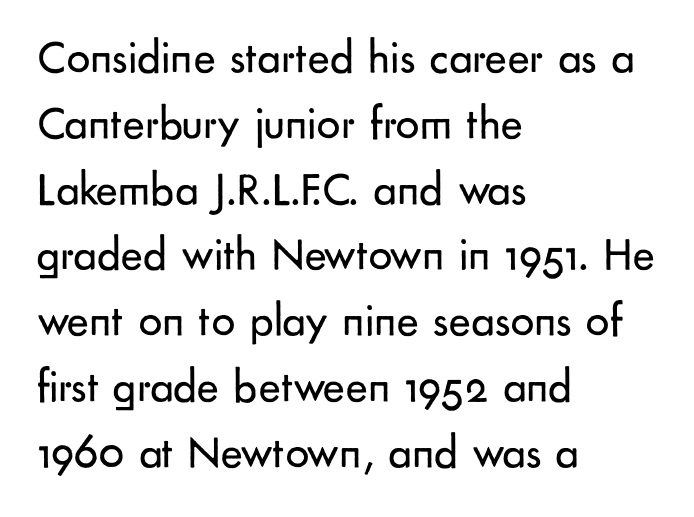
Q: Is the text bold? A: No.
Q: Is the text italic (slanted)? A: No, it is upright.
Q: Is the typeface a serif or a sans-serif typeface? A: Sans-serif.
Q: Is the text underlined? A: No.
Q: How is the paragraph aligned? A: Left-aligned.
Q: Is the spacing between letters normal or unusually wide? A: Normal.
Q: Is the spacing between lines tight, normal or loose? A: Normal.
Q: Width (condensed, normal, or wide)? A: Normal.
Q: Stroke contrast? A: Low.
Q: x-height? A: Small.
Q: Monospaced? A: No.
